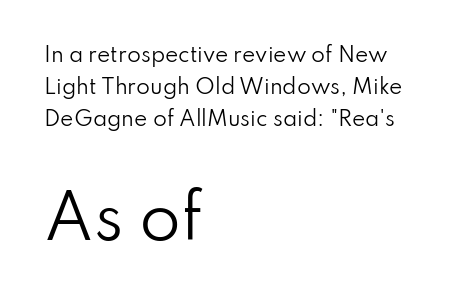
{"serif": "no", "italic": "no", "bold": "no", "weight": "regular", "width": "normal", "stroke_contrast": "low", "x_height": "small", "monospaced": "no", "underline": "no", "align": "left", "line_spacing": "normal", "line_spacing_ratio": 1.6, "letter_spacing": "normal", "letter_spacing_em": 0.0, "larger_block": "second", "size_ratio": 3.0, "glyph_px": 60}
